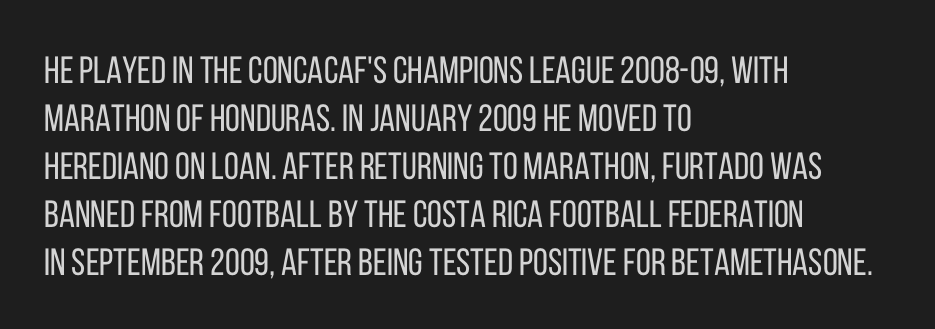
Q: Is the text bold? A: No.
Q: Is the text italic (slanted)? A: No, it is upright.
Q: Is the typeface a serif or a sans-serif typeface? A: Sans-serif.
Q: Is the text underlined? A: No.
Q: How is the paragraph aligned? A: Left-aligned.
Q: Is the spacing between letters normal or unusually wide? A: Normal.
Q: Is the spacing between lines tight, normal or loose? A: Normal.
Q: Width (condensed, normal, or wide)? A: Condensed.
Q: Stroke contrast? A: Low.
Q: x-height? A: Large.
Q: Monospaced? A: No.
